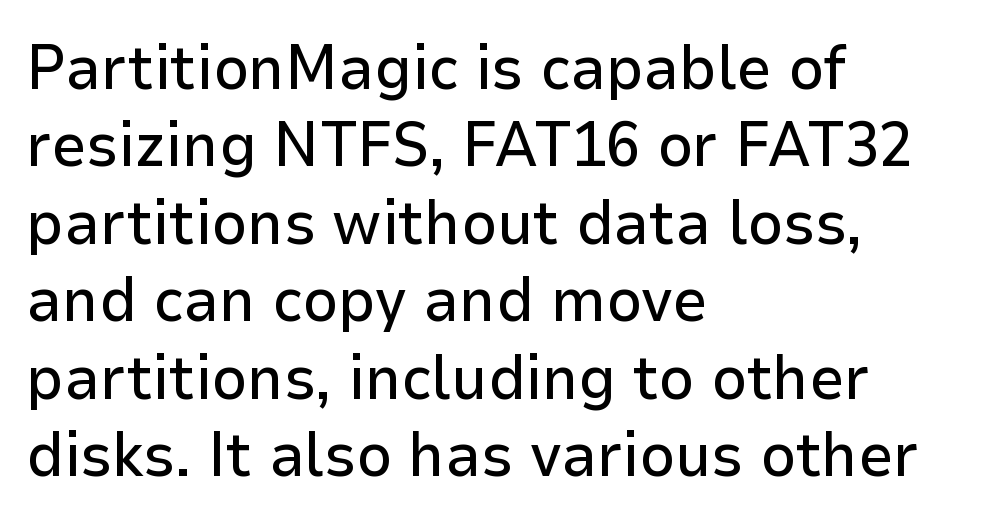
The image shows 62 px sans-serif type, upright; set left-aligned, normal line spacing (1.25x), normal letter spacing, not underlined; low stroke contrast and a medium x-height.
